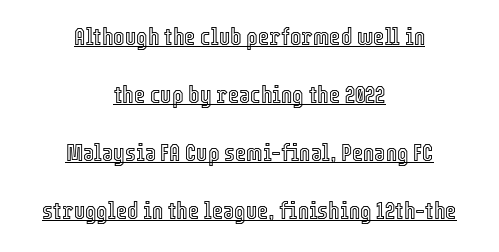
This sample uses plain, unmodified letter spacing. The glyphs are accompanied by a horizontal stroke just below them. This block would shrink considerably if given ordinary leading; it's expanded now. Line starts and ends both wander, symmetrically. It's the straight-up-and-down kind of type.
